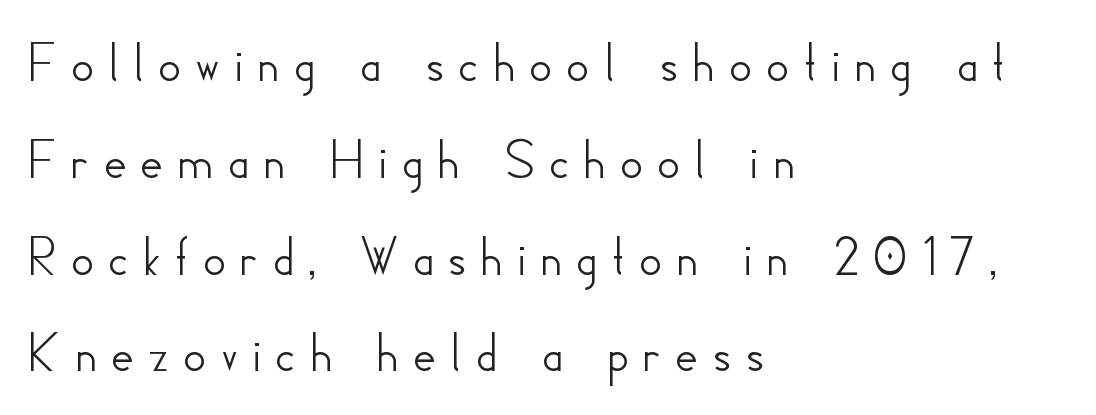
The image shows 59 px sans-serif type, upright; set left-aligned, normal line spacing (1.64x), unusually wide letter spacing (+0.2 em), not underlined; low stroke contrast and a small x-height.
